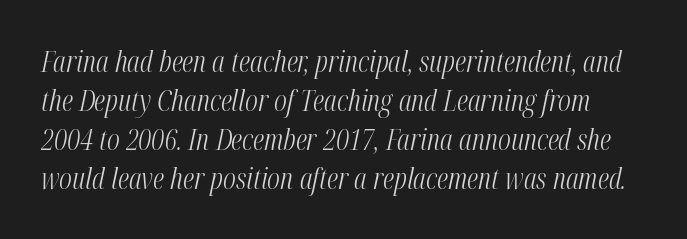
Q: Is the text bold? A: No.
Q: Is the text italic (slanted)? A: Yes, it leans right by about 12 degrees.
Q: Is the text underlined? A: No.
Q: Is the spacing between letters normal or unusually wide? A: Normal.
Q: Is the spacing between lines tight, normal or loose? A: Normal.
Q: Width (condensed, normal, or wide)? A: Condensed.
Q: Stroke contrast? A: Medium.
Q: x-height? A: Medium.
Q: Monospaced? A: No.
